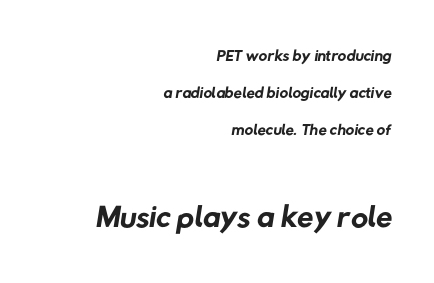
Is this a heavy cut? Hardly; it is regular or lighter. Spacing verdict: proportional, widths tailored to each character. Students, note that the glyphs here touch the page at normal intervals. Is there much room between lines? A standard amount, neither cramped nor airy. The ragged edge is on the left, which tells us the setting is flush right.
